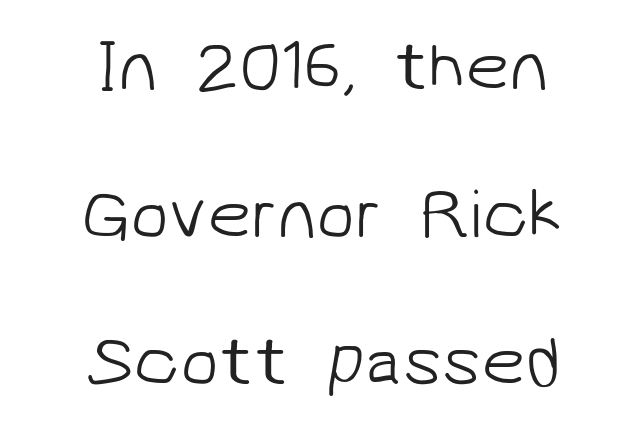
Q: Is the text bold? A: No.
Q: Is the typeface a serif or a sans-serif typeface? A: Sans-serif.
Q: Is the text underlined? A: No.
Q: How is the paragraph aligned? A: Centered.
Q: Is the spacing between letters normal or unusually wide? A: Normal.
Q: Is the spacing between lines tight, normal or loose? A: Loose.
Q: Width (condensed, normal, or wide)? A: Normal.
Q: Stroke contrast? A: Low.
Q: x-height? A: Medium.
Q: Monospaced? A: No.
